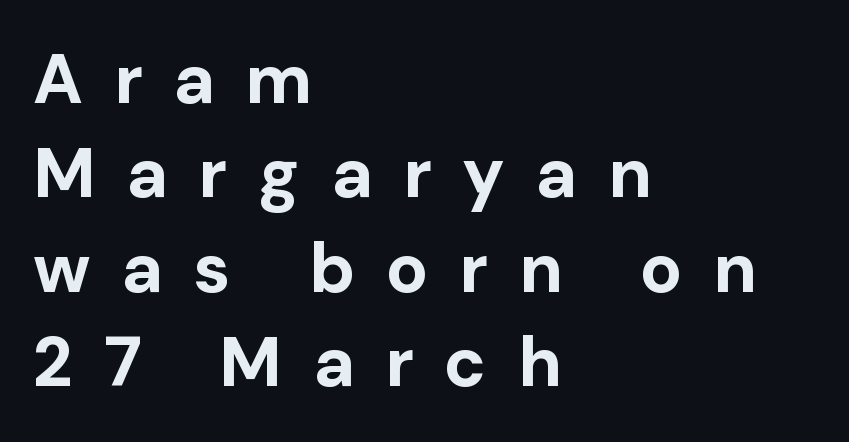
Classification — sans serif. Decoration check: the copy has no underline. I'd describe the lettering as bold — thick and assertive. Varying glyph widths throughout — classic text-font behaviour.
